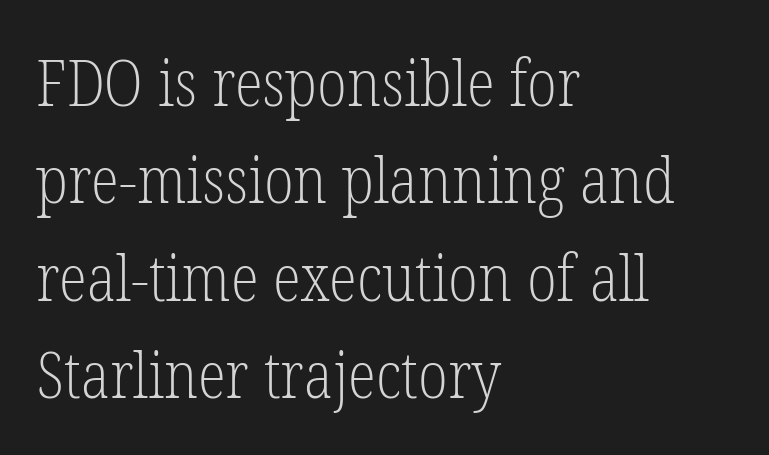
Each row of text sits above clean, open space. This sample uses a serif face. One-word summary of the alignment: left. A typesetter would mark this as roman, not italic.
